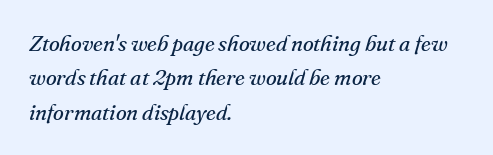
Q: Is the text bold? A: No.
Q: Is the text italic (slanted)? A: Yes, it leans right by about 16 degrees.
Q: Is the text underlined? A: No.
Q: How is the paragraph aligned? A: Left-aligned.
Q: Is the spacing between letters normal or unusually wide? A: Normal.
Q: Is the spacing between lines tight, normal or loose? A: Normal.
